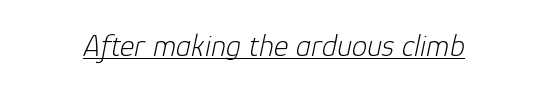
Stroke mass is kept to a normal reading level or below. Note the varied advance widths — an 'i' is clearly narrower than an 'm'. What stands out about the letter spacing? Nothing — it is the standard amount. When letters slant like this, we call the style italic. The face used here appears with an underline applied.
